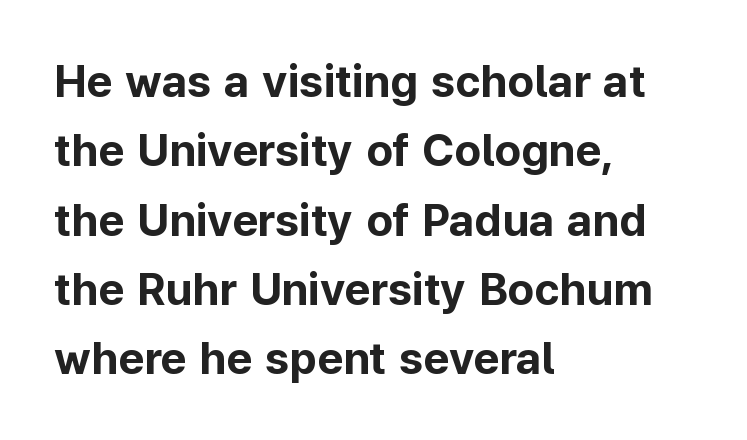
Q: Is the text bold? A: Yes.
Q: Is the text italic (slanted)? A: No, it is upright.
Q: Is the typeface a serif or a sans-serif typeface? A: Sans-serif.
Q: Is the text underlined? A: No.
Q: How is the paragraph aligned? A: Left-aligned.
Q: Is the spacing between letters normal or unusually wide? A: Normal.
Q: Is the spacing between lines tight, normal or loose? A: Normal.
Q: Width (condensed, normal, or wide)? A: Normal.
Q: Stroke contrast? A: Low.
Q: x-height? A: Medium.
Q: Monospaced? A: No.
